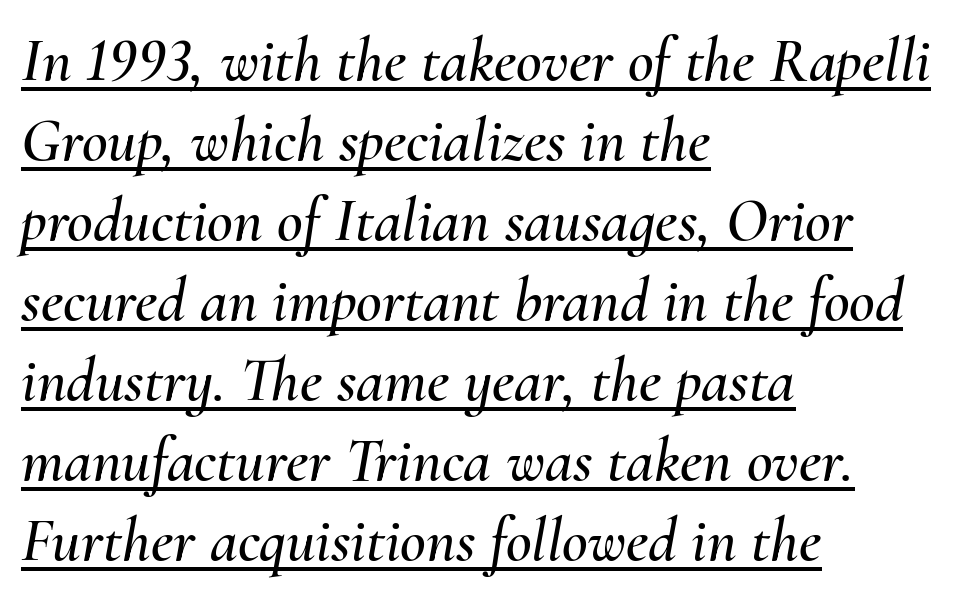
The image shows 63 px text type, italic (leaning right); set left-aligned, normal line spacing (1.27x), normal letter spacing, underlined; medium stroke contrast and a small x-height.
